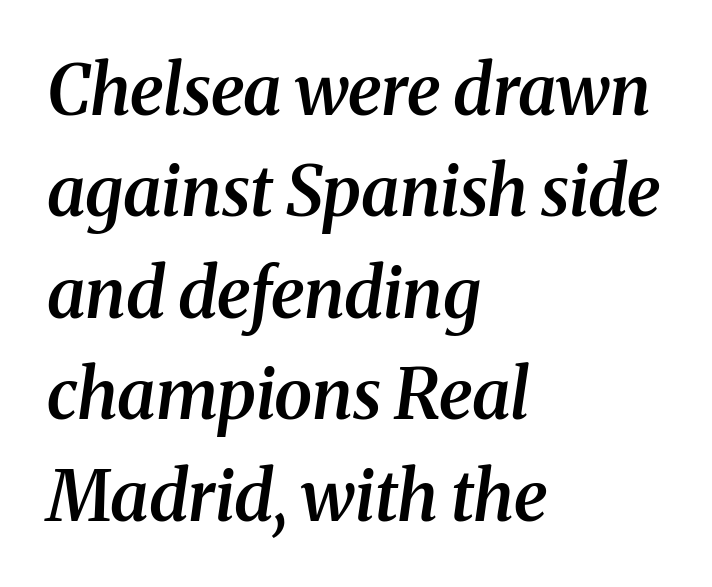
The image shows 69 px semibold serif type, italic (leaning right); set left-aligned, normal line spacing (1.47x), normal letter spacing, not underlined; medium stroke contrast and a medium x-height.
